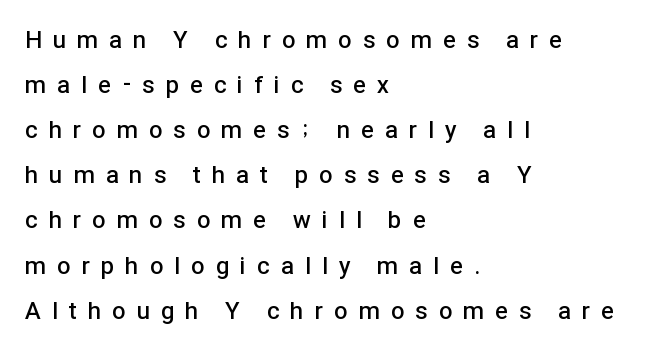
Layout note: lines flush left. The glyphs are unaccompanied by any horizontal stroke below them. If you drew a line through each stem, it would be perfectly vertical. Inter-character spacing is expanded well beyond the font's built-in metrics.
